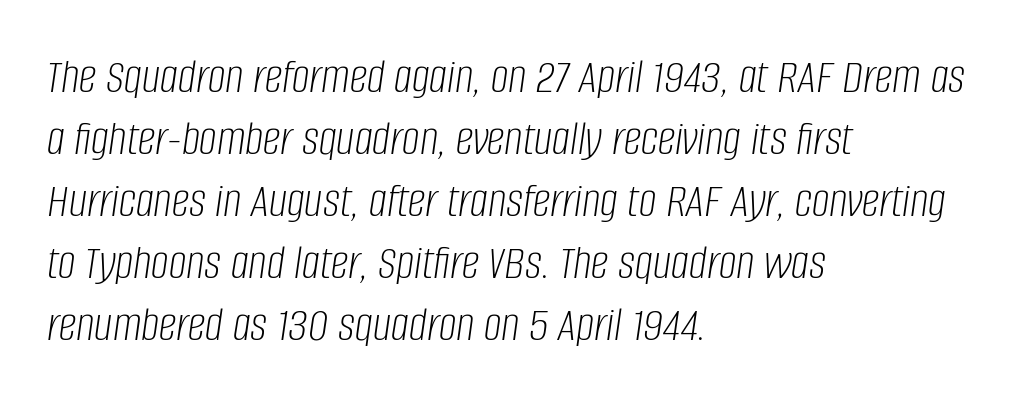
{"italic": "yes", "lean": "right", "slant_degrees": 8, "bold": "no", "weight": "light", "width": "condensed", "stroke_contrast": "low", "x_height": "large", "monospaced": "no", "underline": "no", "align": "left", "line_spacing_ratio": 1.24, "letter_spacing": "normal", "letter_spacing_em": 0.0, "glyph_px": 50}
